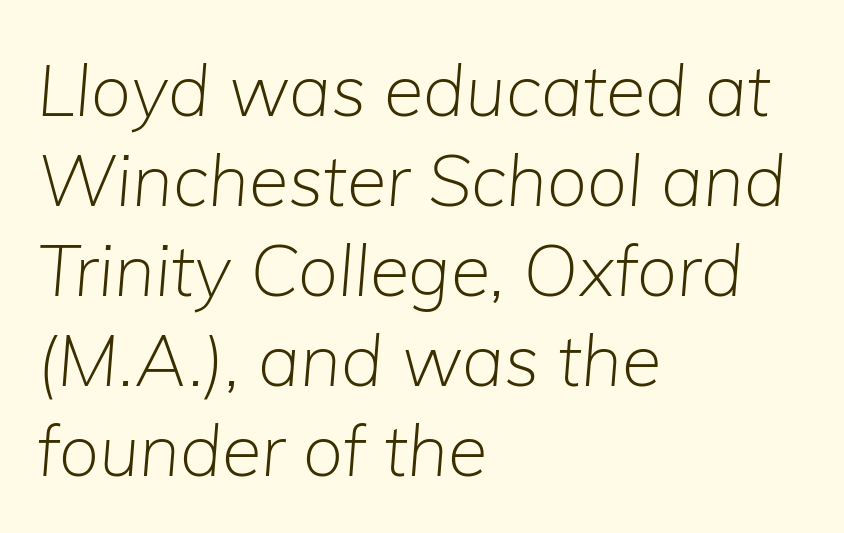
Visually the block forms a straight wall on the left and a jagged coastline on the right. Honestly, the row spacing looks completely unremarkable. Yep, that's italic — everything's leaning. The face used here is proportionally spaced, like ordinary book or web type. Think standard paragraph weight, or any step lighter than that. A bare baseline throughout the passage.
